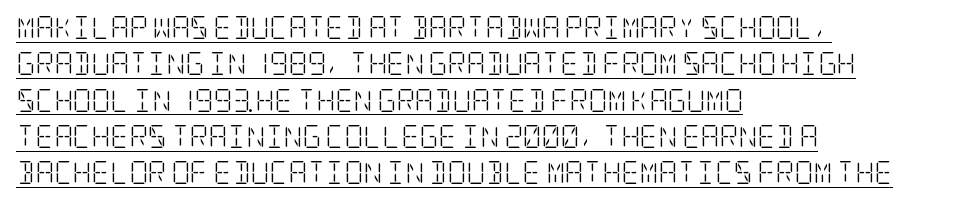
The image shows 23 px text type, upright; set left-aligned, normal line spacing (1.58x), normal letter spacing, underlined.
